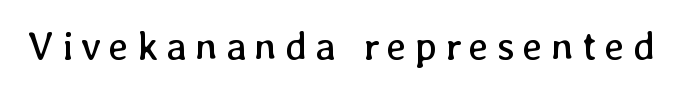
Inter-character spacing is expanded well beyond the font's built-in metrics. If you drew a line through each stem, it would be perfectly vertical. Think standard paragraph weight, or any step lighter than that. Anything drawn beneath the words? Only blank space. Here the designer chose a conventional face with non-uniform glyph widths.
